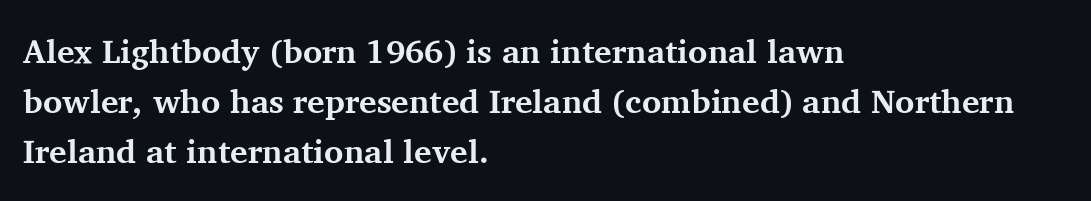
{"serif": "yes", "italic": "no", "bold": "yes", "weight": "bold", "width": "normal", "stroke_contrast": "medium", "x_height": "medium", "monospaced": "no", "underline": "no", "align": "left", "line_spacing": "normal", "line_spacing_ratio": 1.51, "letter_spacing": "normal", "letter_spacing_em": 0.0, "glyph_px": 33}
